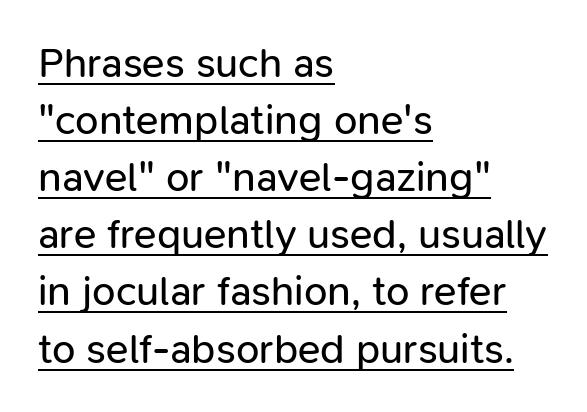
Nothing sits at the stroke ends, so this counts as sans-serif. The typesetter has applied underlining to the passage shown. These lines are rendered in a variable-pitch font. Each new line begins a customary step beneath the previous one. Spacing between characters is what you'd get straight out of the box.
